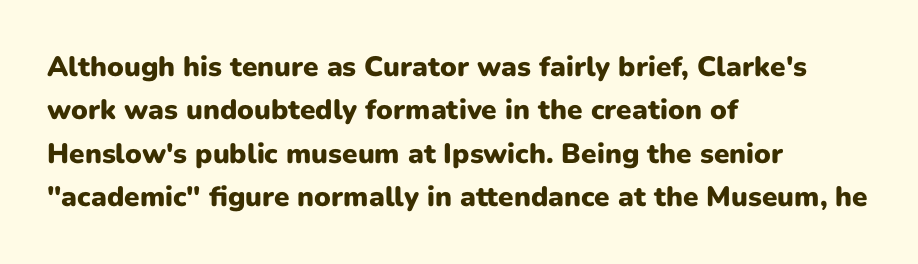
The image shows 28 px heavy sans-serif type, upright; set left-aligned, normal line spacing (1.55x), normal letter spacing, not underlined; low stroke contrast and a medium x-height.
